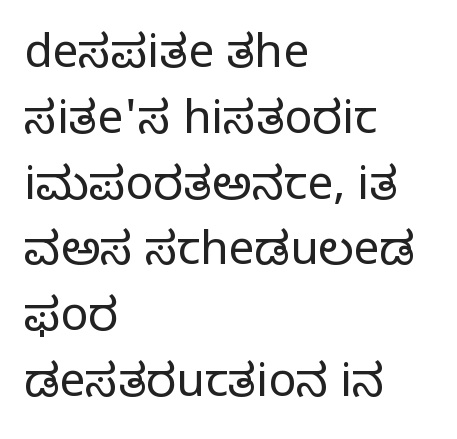
Font category for this specimen: serif. Is there much room between lines? A standard amount, neither cramped nor airy. The strip under each line holds only bare page. A typesetter would call this zero additional tracking. Ascenders rise straight up at ninety degrees.
